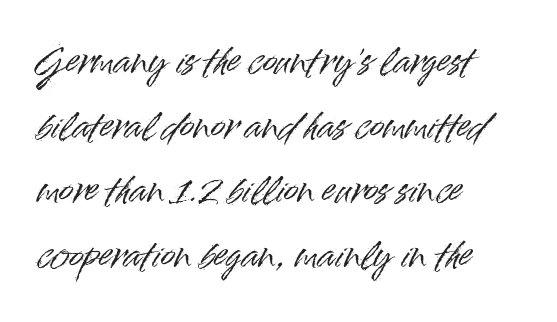
Q: Is the text italic (slanted)? A: Yes.
Q: Is the typeface a serif or a sans-serif typeface? A: Sans-serif.
Q: Is the text underlined? A: No.
Q: How is the paragraph aligned? A: Left-aligned.
Q: Is the spacing between letters normal or unusually wide? A: Normal.
Q: Is the spacing between lines tight, normal or loose? A: Loose.
Q: Width (condensed, normal, or wide)? A: Normal.
Q: Stroke contrast? A: High.
Q: x-height? A: Small.
Q: Monospaced? A: No.
